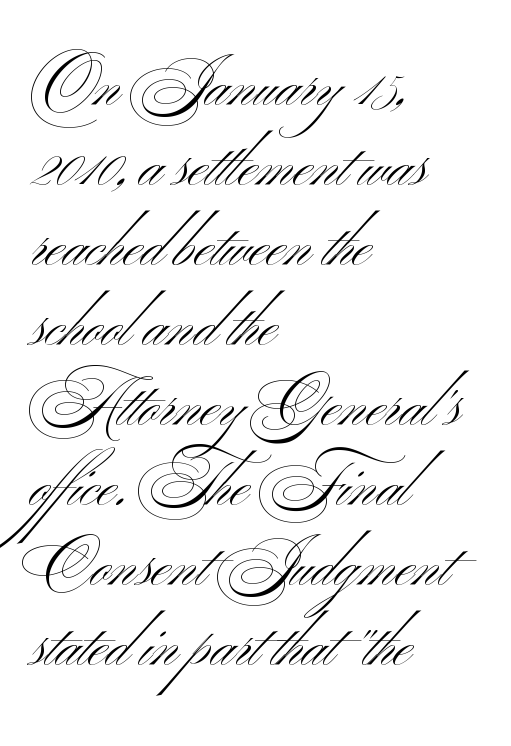
The image shows 63 px light, wide sans-serif type; set left-aligned, normal line spacing (1.27x), normal letter spacing, not underlined; medium stroke contrast and a small x-height.
